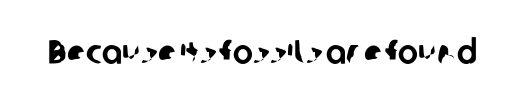
Q: Is the typeface a serif or a sans-serif typeface? A: Sans-serif.
Q: Is the text underlined? A: No.
Q: Is the spacing between letters normal or unusually wide? A: Normal.
Q: Width (condensed, normal, or wide)? A: Normal.
Q: Stroke contrast? A: Low.
Q: x-height? A: Medium.
Q: Monospaced? A: No.
